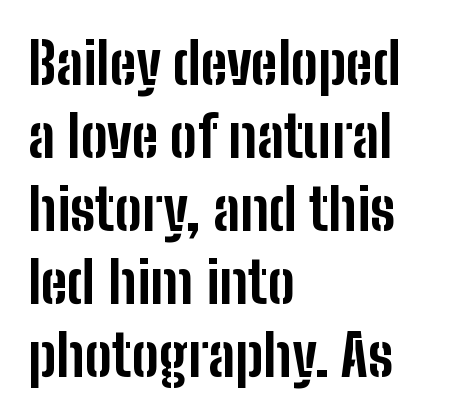
Q: Is the text bold? A: Yes.
Q: Is the text italic (slanted)? A: No, it is upright.
Q: Is the typeface a serif or a sans-serif typeface? A: Sans-serif.
Q: Is the text underlined? A: No.
Q: How is the paragraph aligned? A: Left-aligned.
Q: Is the spacing between letters normal or unusually wide? A: Normal.
Q: Is the spacing between lines tight, normal or loose? A: Normal.
Q: Width (condensed, normal, or wide)? A: Condensed.
Q: Stroke contrast? A: Low.
Q: x-height? A: Medium.
Q: Monospaced? A: No.
